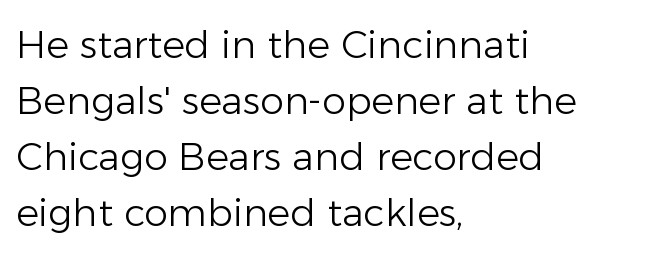
The image shows 38 px light sans-serif type, upright; set left-aligned, normal line spacing (1.47x), normal letter spacing, not underlined; low stroke contrast and a medium x-height.
